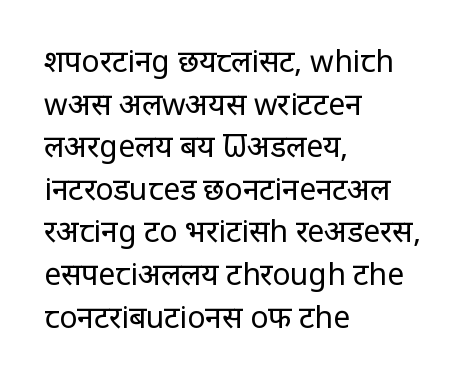
The designer left line spacing at the default. Each stroke keeps to a modest, everyday thickness or less. In CSS terms this would be text-align: left. The glyphs are unaccompanied by any horizontal stroke below them. Unlike italic type, these characters show no tilt at all.
